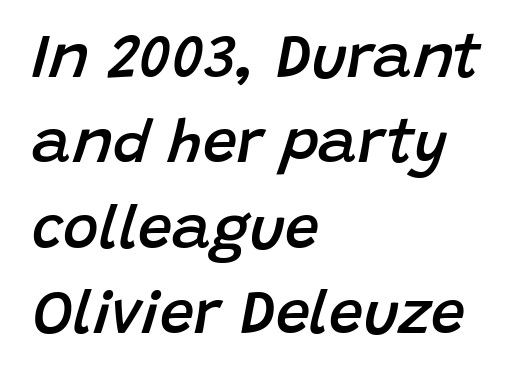
In terms of leading, this rendering sits right in the middle. Set as a demibold, roughly 600 on the weight scale. What stands out about the letter spacing? Nothing — it is the standard amount. Each letter keeps its own natural width here, so spacing adapts to shape. The lines are quadded left.
